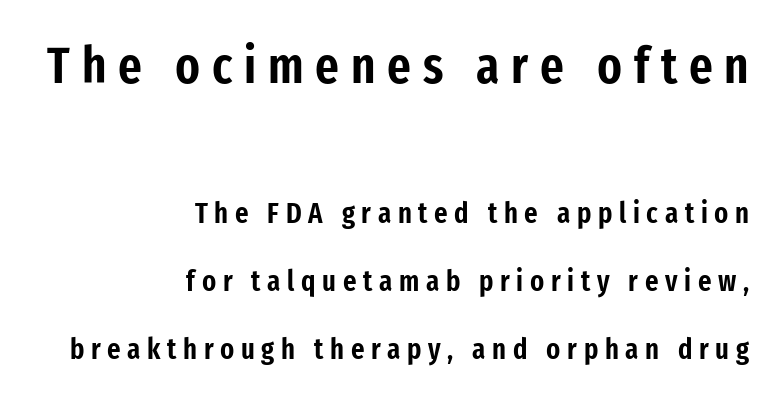
Notice the wide empty band between every row — that's loose leading. Nope, not italic — everything's standing straight. Typographically, this falls in the sans-serif category. A typesetter would call this heavily tracked-out type.
